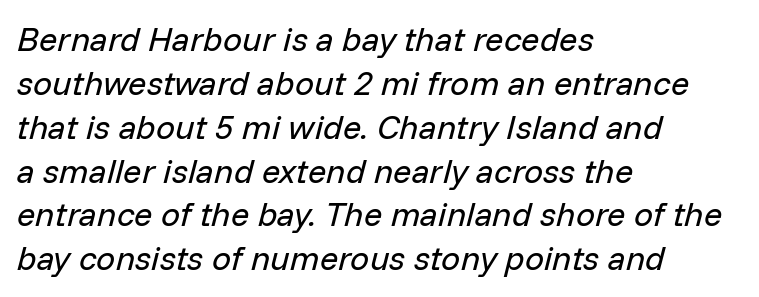
{"italic": "yes", "lean": "right", "slant_degrees": 14, "bold": "no", "weight": "regular", "width": "normal", "stroke_contrast": "low", "x_height": "medium", "monospaced": "no", "underline": "no", "align": "left", "line_spacing": "normal", "line_spacing_ratio": 1.29, "letter_spacing": "normal", "letter_spacing_em": 0.0, "glyph_px": 34}
